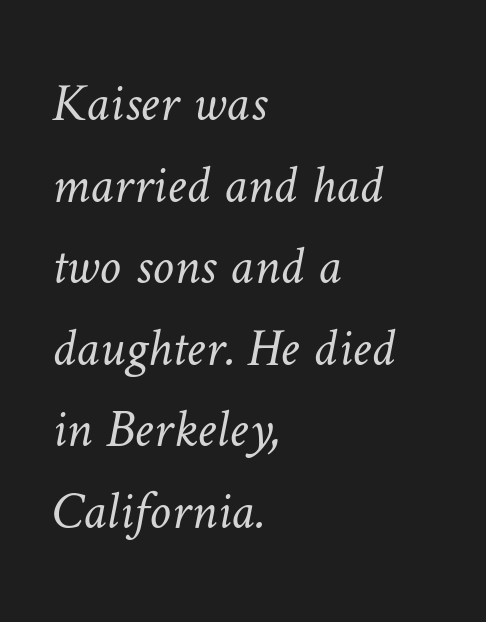
Left-aligned paragraph, ragged on the right. The strokes carry an ordinary text weight at most. Think of a printed novel: that variable character pitch is what you see here. Summary of vertical rhythm: regular, with standard interline spacing. Here the glyphs are tracked normally, forming tight word shapes. Each row of text sits above clean, open space.
